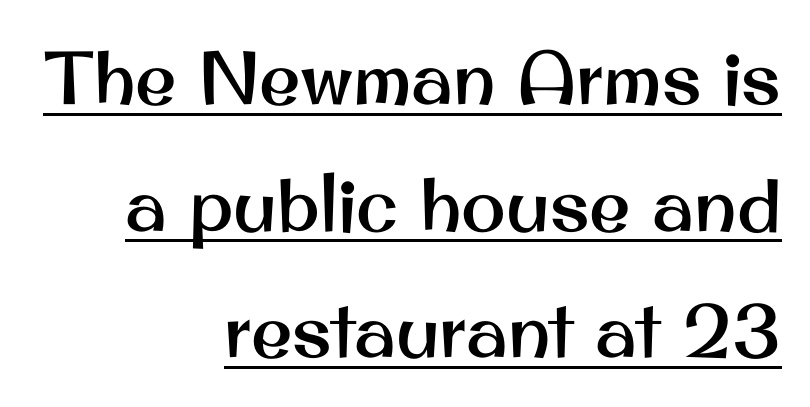
The image shows 75 px sans-serif type, upright; set right-aligned, normal line spacing (1.69x), normal letter spacing, underlined; medium stroke contrast and a small x-height.
